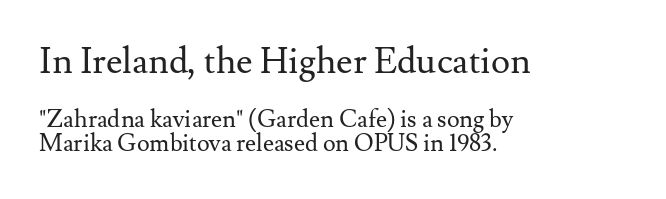
Compared with typical paragraphs, the rows here are closer together. Words appear dense and cohesive because spacing is normal. The face looks like a standard text weight, possibly lighter. This rendering uses left alignment, leaving the right contour irregular. Font category for this specimen: serif.
